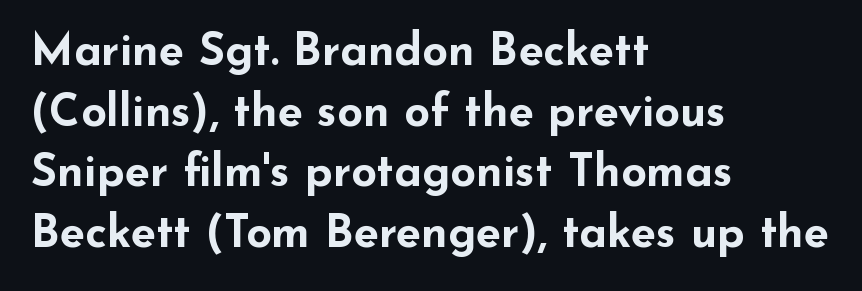
{"serif": "no", "italic": "no", "bold": "yes", "weight": "bold", "width": "wide", "stroke_contrast": "low", "x_height": "small", "monospaced": "no", "underline": "no", "align": "left", "line_spacing": "normal", "line_spacing_ratio": 1.35, "letter_spacing": "normal", "letter_spacing_em": 0.0, "glyph_px": 45}
